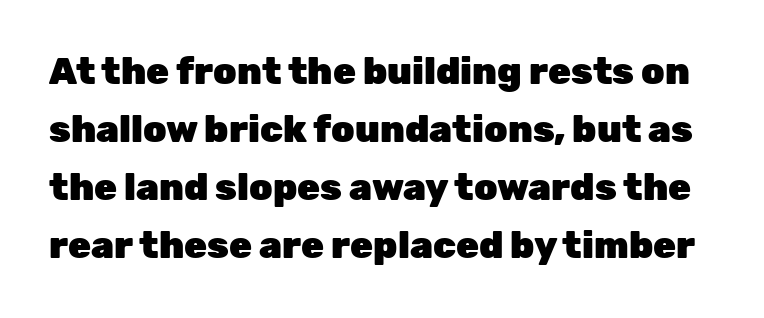
The image shows 37 px heavy sans-serif type, upright; set normal line spacing (1.57x), normal letter spacing, not underlined; low stroke contrast and a medium x-height.
